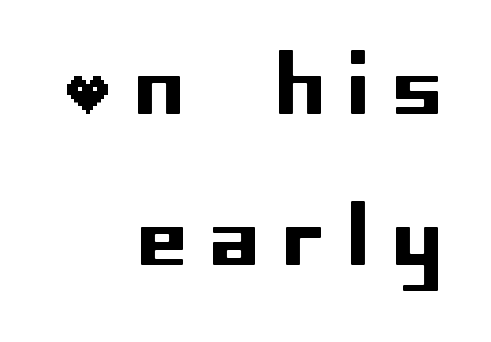
{"serif": "no", "italic": "no", "width": "normal", "stroke_contrast": "low", "x_height": "large", "underline": "no", "align": "right", "line_spacing": "loose", "line_spacing_ratio": 1.94, "letter_spacing": "wide", "letter_spacing_em": 0.31, "glyph_px": 78}
